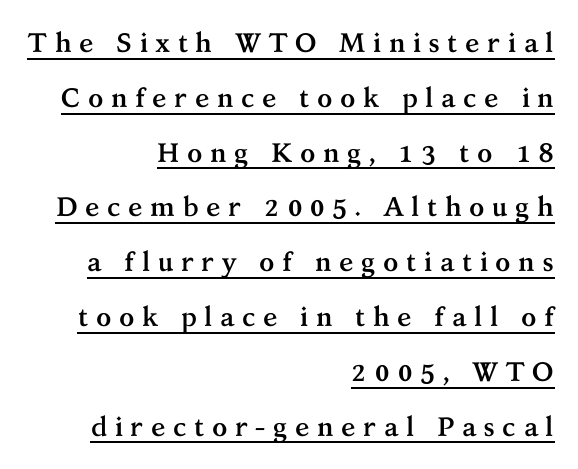
Q: Is the text bold? A: Yes.
Q: Is the text italic (slanted)? A: No, it is upright.
Q: Is the text underlined? A: Yes.
Q: How is the paragraph aligned? A: Right-aligned.
Q: Is the spacing between letters normal or unusually wide? A: Unusually wide.
Q: Is the spacing between lines tight, normal or loose? A: Loose.
